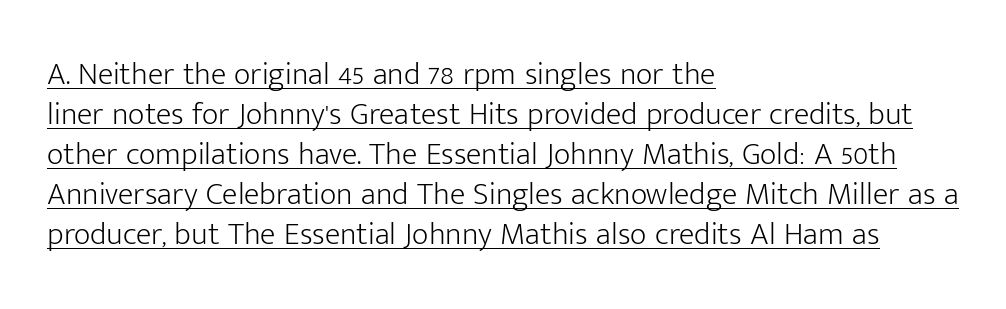
The image shows 32 px light sans-serif type, upright; set left-aligned, normal line spacing (1.25x), normal letter spacing, underlined; low stroke contrast and a medium x-height.
